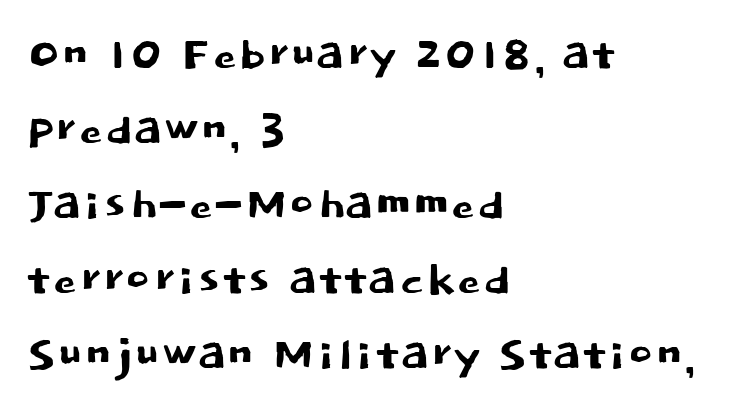
{"serif": "no", "italic": "no", "width": "normal", "stroke_contrast": "low", "x_height": "large", "monospaced": "no", "underline": "no", "align": "left", "line_spacing": "normal", "line_spacing_ratio": 1.27, "letter_spacing": "normal", "letter_spacing_em": 0.0, "glyph_px": 59}
